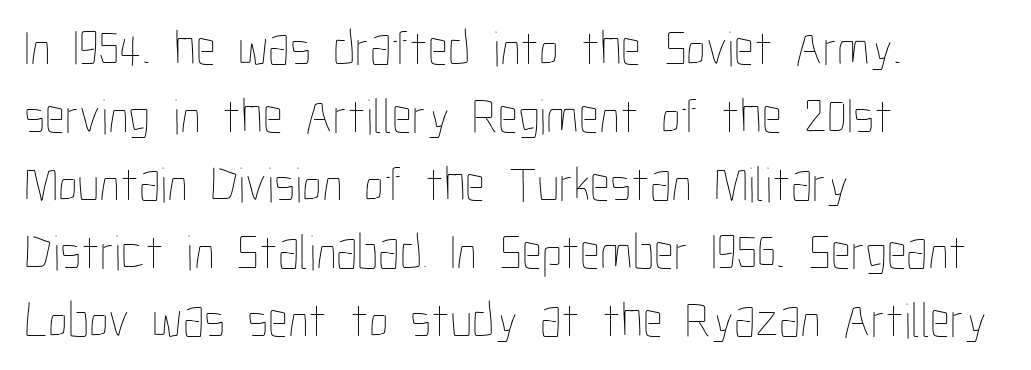
Q: Is the text bold? A: No.
Q: Is the text italic (slanted)? A: No, it is upright.
Q: Is the text underlined? A: No.
Q: How is the paragraph aligned? A: Left-aligned.
Q: Is the spacing between letters normal or unusually wide? A: Normal.
Q: Is the spacing between lines tight, normal or loose? A: Normal.
Q: Width (condensed, normal, or wide)? A: Condensed.
Q: Stroke contrast? A: Low.
Q: x-height? A: Medium.
Q: Monospaced? A: No.
